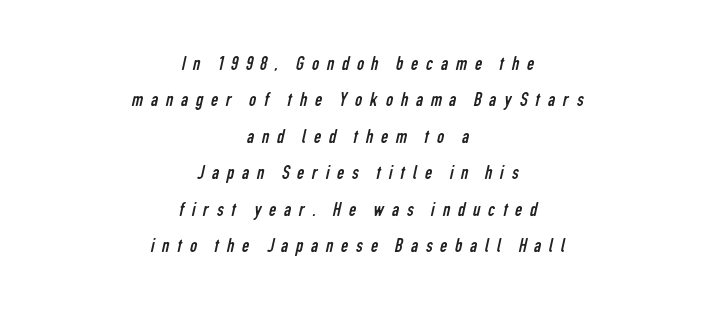
{"bold": "no", "underline": "no", "align": "center", "line_spacing_ratio": 1.82, "letter_spacing": "wide", "letter_spacing_em": 0.39, "glyph_px": 20}
